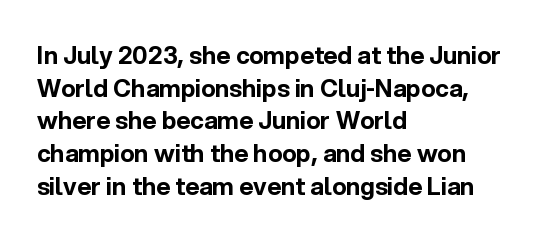
The image shows 24 px bold type, upright; set left-aligned, normal line spacing (1.36x), normal letter spacing, not underlined.
